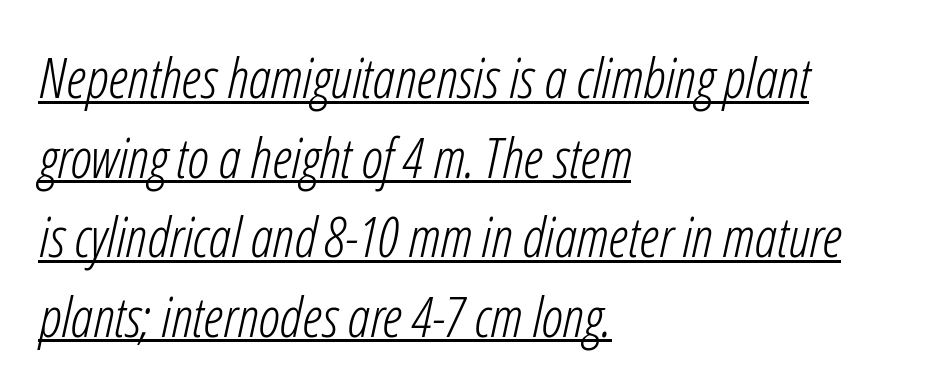
Q: Is the text bold? A: No.
Q: Is the text italic (slanted)? A: Yes, it leans right by about 12 degrees.
Q: Is the text underlined? A: Yes.
Q: How is the paragraph aligned? A: Left-aligned.
Q: Is the spacing between letters normal or unusually wide? A: Normal.
Q: Is the spacing between lines tight, normal or loose? A: Normal.
Q: Width (condensed, normal, or wide)? A: Condensed.
Q: Stroke contrast? A: Low.
Q: x-height? A: Medium.
Q: Monospaced? A: No.
